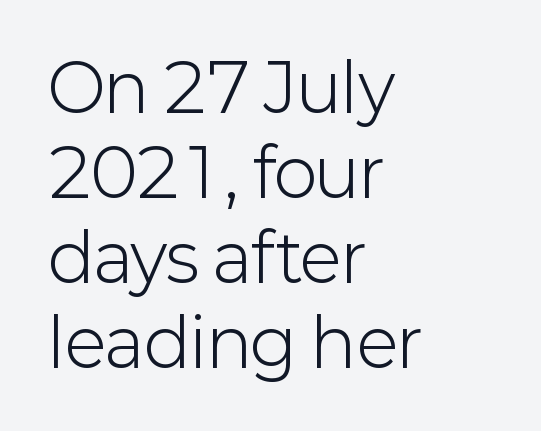
Is there much room between lines? A standard amount, neither cramped nor airy. Varying glyph widths throughout — classic text-font behaviour. The typesetter chose a ragged-right arrangement here. The lettering stays uniformly vertical, giving the passage a roman look. This is not heavy type; no bold has been used. Check under the words: just untouched page.
